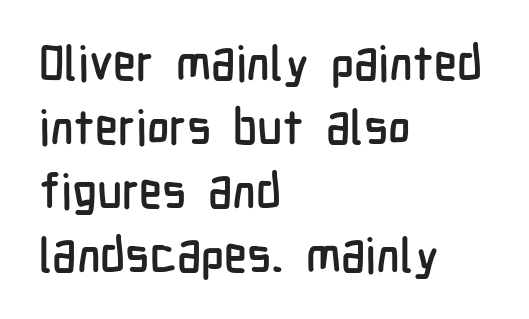
{"serif": "no", "italic": "no", "width": "condensed", "stroke_contrast": "low", "x_height": "medium", "monospaced": "no", "underline": "no", "align": "left", "line_spacing": "normal", "line_spacing_ratio": 1.33, "letter_spacing": "normal", "letter_spacing_em": 0.0, "glyph_px": 48}
